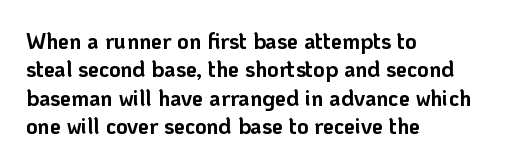
{"italic": "no", "bold": "yes", "underline": "no", "align": "left", "line_spacing": "normal", "line_spacing_ratio": 1.29, "letter_spacing": "normal", "letter_spacing_em": 0.0, "glyph_px": 22}
